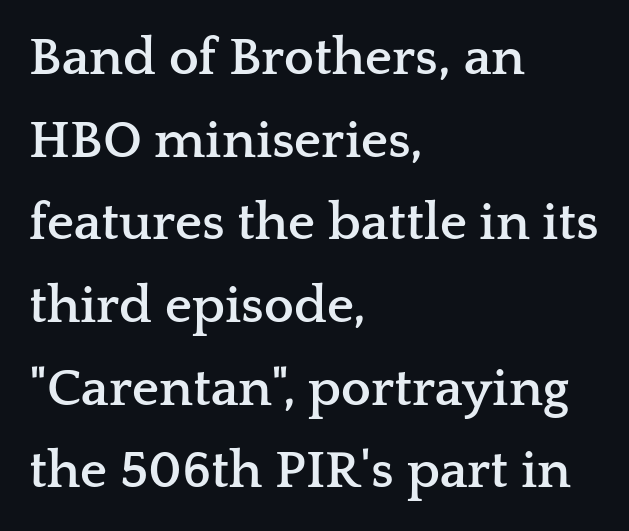
Heft: maximum for text — a bold. What's the leading like? Ordinary, nothing unusual. The axis of the letterforms is exactly vertical. Check the space under the baseline: it is left empty. These lines stack with their left ends in a neat column.
